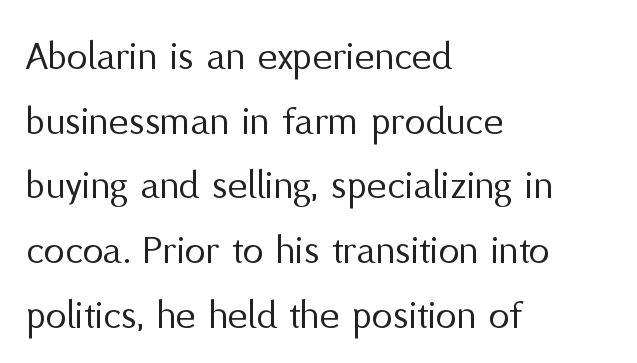
Q: Is the text bold? A: No.
Q: Is the text italic (slanted)? A: No, it is upright.
Q: Is the typeface a serif or a sans-serif typeface? A: Sans-serif.
Q: Is the text underlined? A: No.
Q: How is the paragraph aligned? A: Left-aligned.
Q: Is the spacing between letters normal or unusually wide? A: Normal.
Q: Is the spacing between lines tight, normal or loose? A: Normal.
Q: Width (condensed, normal, or wide)? A: Normal.
Q: Stroke contrast? A: Medium.
Q: x-height? A: Medium.
Q: Monospaced? A: No.
